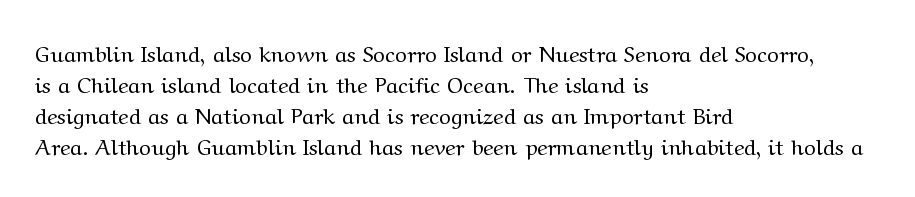
The words here are not underlined. Default kerning and tracking; the words read as compact shapes. The paragraph shown leans on its left margin. Posture: straight, roman, zero tilt. Vertical stems look standard width or narrower in stroke. Vertical spacing — default.
